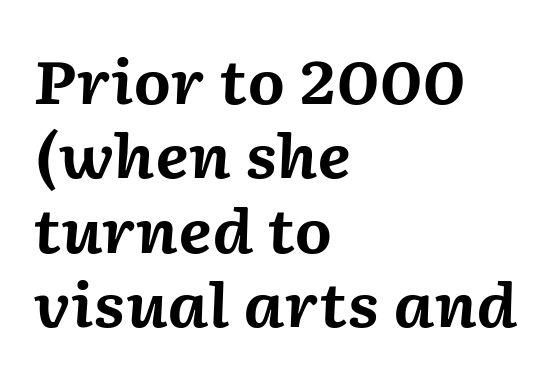
{"italic": "yes", "lean": "right", "slant_degrees": 2, "bold": "yes", "weight": "bold", "width": "normal", "stroke_contrast": "medium", "x_height": "medium", "monospaced": "no", "underline": "no", "align": "left", "line_spacing_ratio": 1.24, "letter_spacing": "normal", "letter_spacing_em": 0.0, "glyph_px": 60}
